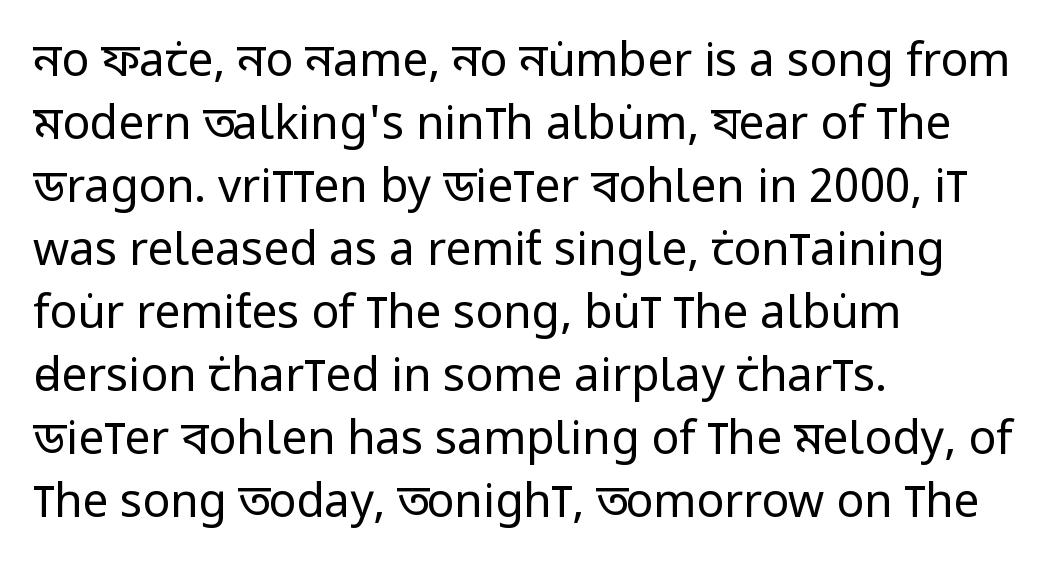
A typesetter would label this face a sans. Glance below the letters and you will spot only blank space. The letterforms sit at book weight or below. The leading is moderate, giving the passage an even texture. In terms of letterspacing, this is plain default setting.
